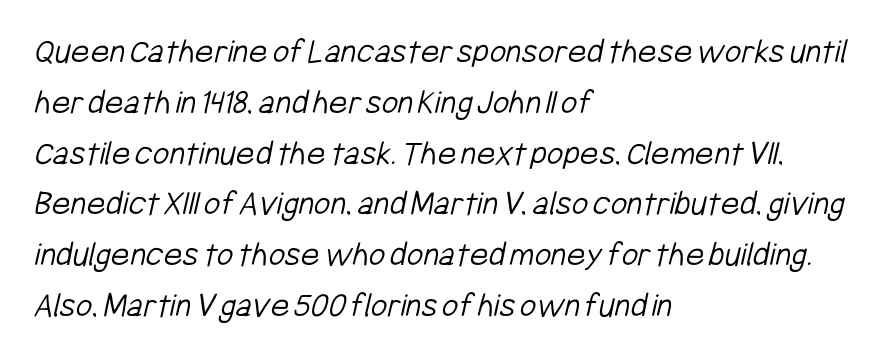
Each stroke keeps to a modest, everyday thickness or less. These lines keep a tight, regular rhythm from letter to letter. This sample has the flowing, uneven cadence of proportional lettering. Typeset ragged right — the left edge is the straight one. The typeface chosen for these lines omits serifs.
